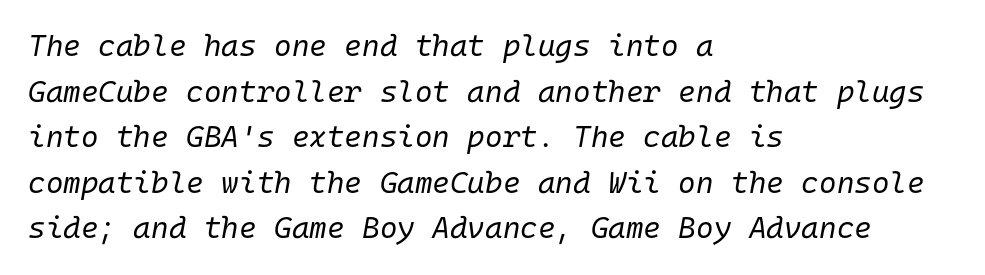
The horizontal fit of the characters is conventional and even. The typography opts for an oblique posture over an upright one. The space between consecutive lines is moderate. The zone under the glyphs is completely vacant. On a weight scale, this lands at 450 or below.
